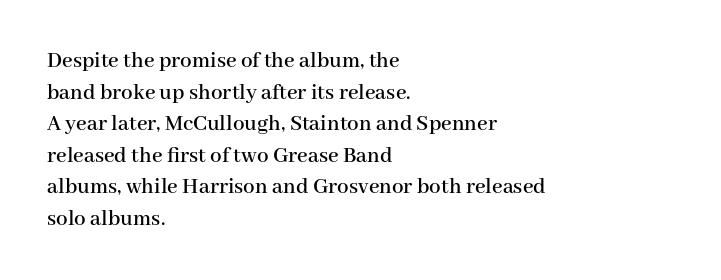
The letterforms sit shoulder to shoulder at normal distance. The paragraph has a hard left edge and a soft right edge. A clean baseline with only descenders dipping below it. No italicization has been applied; the sample stays upright.
